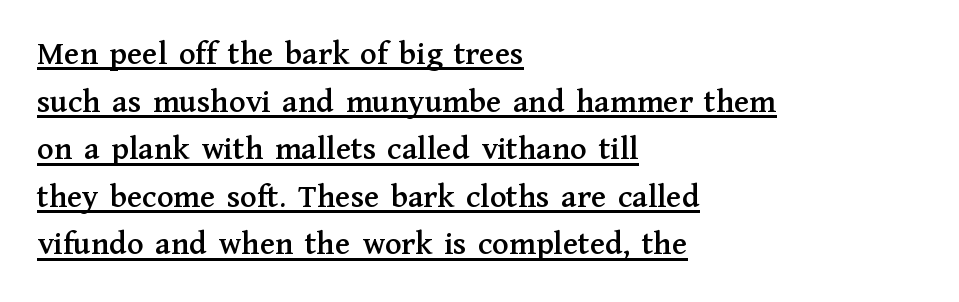
Q: Is the text italic (slanted)? A: No, it is upright.
Q: Is the typeface a serif or a sans-serif typeface? A: Serif.
Q: Is the text underlined? A: Yes.
Q: How is the paragraph aligned? A: Left-aligned.
Q: Is the spacing between letters normal or unusually wide? A: Normal.
Q: Is the spacing between lines tight, normal or loose? A: Normal.
Q: Width (condensed, normal, or wide)? A: Normal.
Q: Stroke contrast? A: Medium.
Q: x-height? A: Medium.
Q: Monospaced? A: No.
